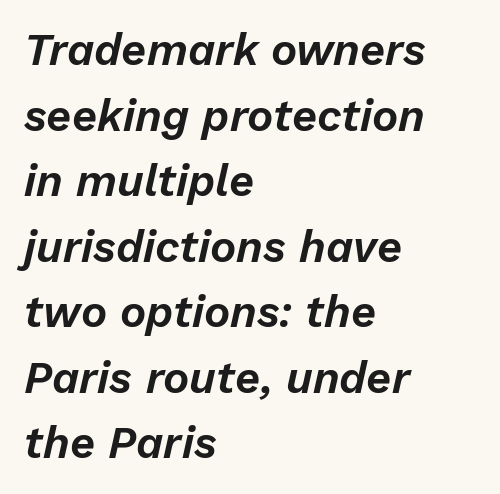
{"italic": "yes", "lean": "right", "slant_degrees": 13, "width": "normal", "stroke_contrast": "low", "x_height": "medium", "monospaced": "no", "underline": "no", "align": "left", "line_spacing": "normal", "line_spacing_ratio": 1.49, "letter_spacing": "normal", "letter_spacing_em": 0.0, "glyph_px": 44}
